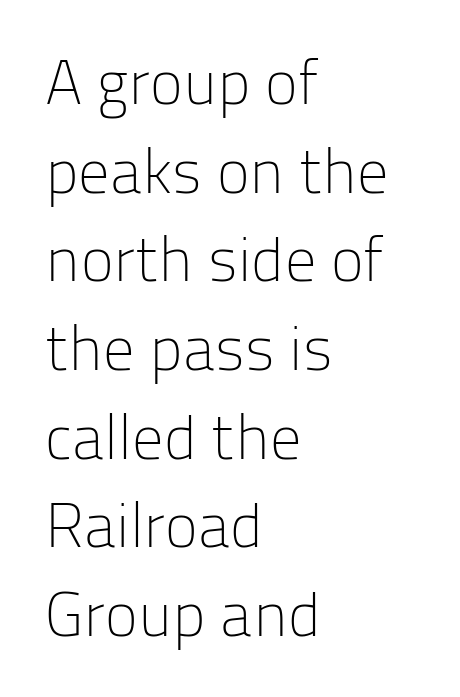
How are the letters spaced? Ordinarily, with no added tracking. Stems and bowls with no extra thickness — not bold. Compared with typical paragraphs, the rows here are spaced about the same. The typography opts for an upright posture over an oblique one.
